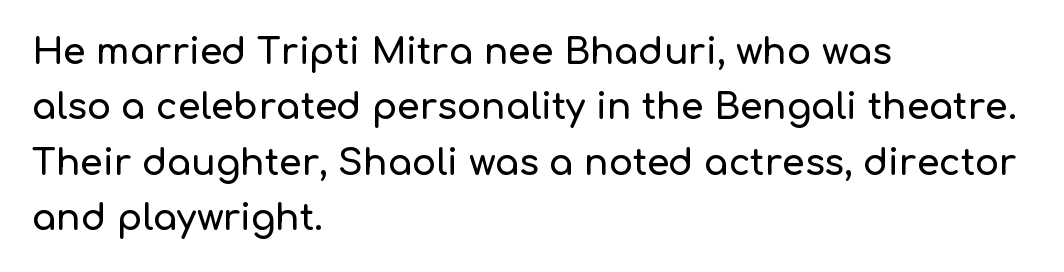
Line beginnings align vertically; line endings do not. Observe the ordinary spacing: letters are neighbours, not strangers. Is there any slant? The stems are plumb. Reading down the column, the eye jumps a familiar distance to each next line.
